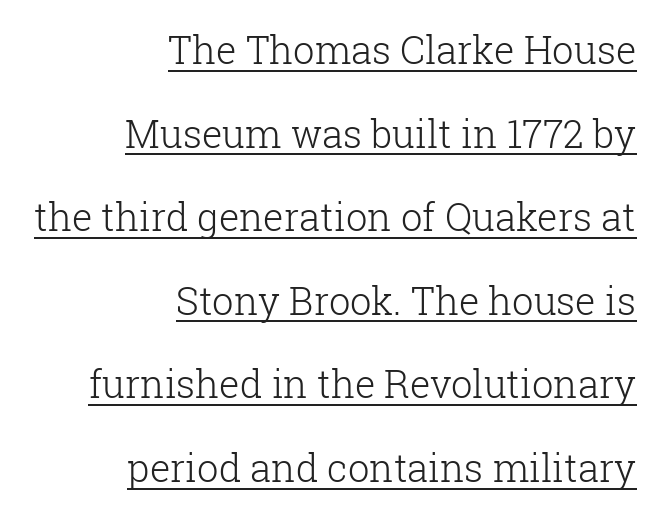
{"serif": "yes", "italic": "no", "bold": "no", "weight": "light", "width": "normal", "stroke_contrast": "low", "x_height": "medium", "monospaced": "no", "underline": "yes", "align": "right", "line_spacing": "loose", "line_spacing_ratio": 2.2, "letter_spacing": "normal", "letter_spacing_em": 0.0, "glyph_px": 38}
